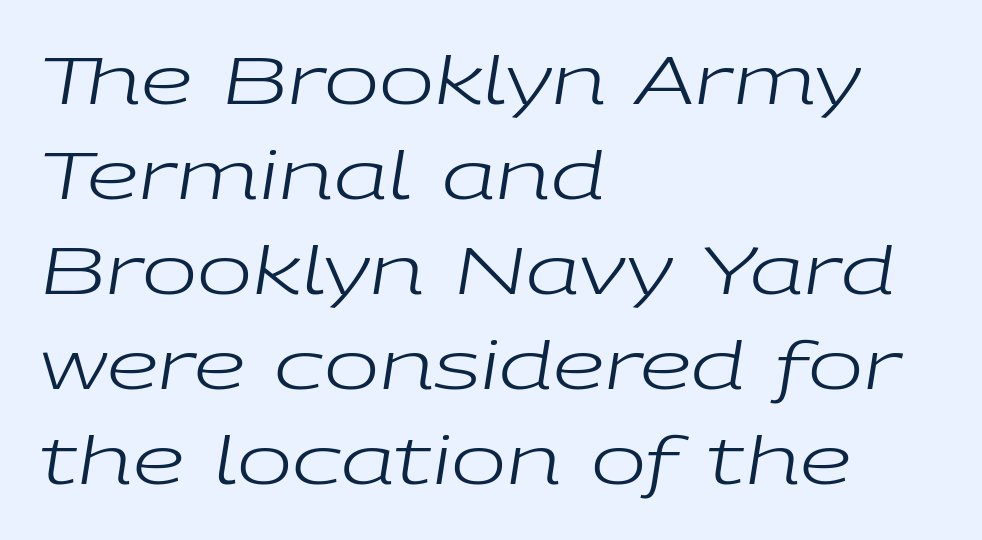
Notice how the stems are inclined rather than vertical — that's the hallmark of italics. These lines are rendered in a variable-pitch font. Just letters on the line, the space beneath them empty. No heavy texture on the line: the type isn't bold.
